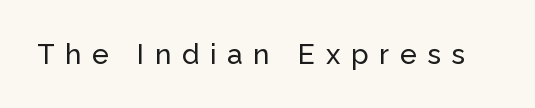
The image shows 28 px sans-serif type, upright; set unusually wide letter spacing (+0.38 em), not underlined; low stroke contrast and a medium x-height.
